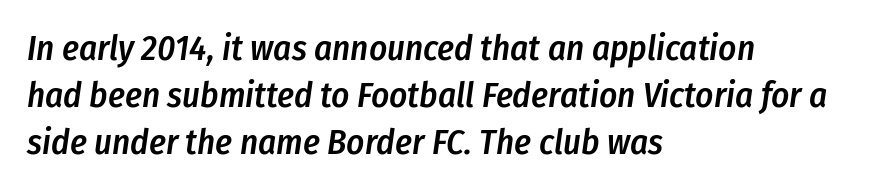
Q: Is the text bold? A: Semi-bold.
Q: Is the text italic (slanted)? A: Yes, it leans right by about 8 degrees.
Q: Is the text underlined? A: No.
Q: How is the paragraph aligned? A: Left-aligned.
Q: Is the spacing between letters normal or unusually wide? A: Normal.
Q: Is the spacing between lines tight, normal or loose? A: Normal.
Q: Width (condensed, normal, or wide)? A: Condensed.
Q: Stroke contrast? A: Low.
Q: x-height? A: Medium.
Q: Monospaced? A: No.
